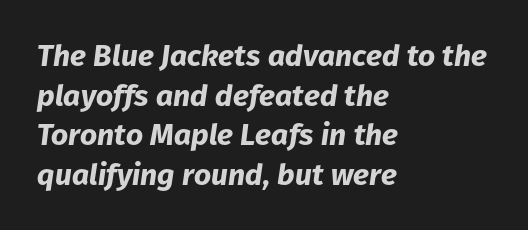
A clean baseline with only descenders dipping below it. Caption: bold face, heavy strokes. Does the copy run flush right? No — it runs flush left. Tall strokes in this sample are angled rather than plumb.
